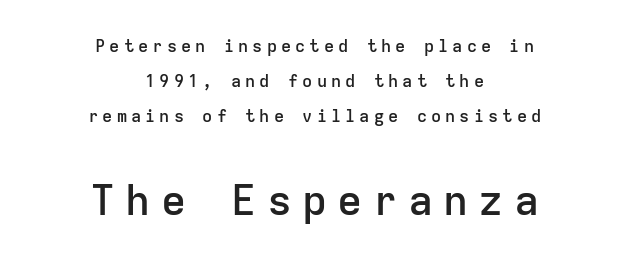
Q: Is the text bold? A: Semi-bold.
Q: Is the text italic (slanted)? A: No, it is upright.
Q: Is the typeface a serif or a sans-serif typeface? A: Sans-serif.
Q: Is the text underlined? A: No.
Q: How is the paragraph aligned? A: Centered.
Q: Is the spacing between letters normal or unusually wide? A: Unusually wide.
Q: Is the spacing between lines tight, normal or loose? A: Loose.
Q: Which block of text is set in a larger size, the first (top) or the second (bottom)? A: The second (bottom) one.
Q: Width (condensed, normal, or wide)? A: Normal.
Q: Stroke contrast? A: Low.
Q: x-height? A: Medium.
Q: Monospaced? A: Yes.
